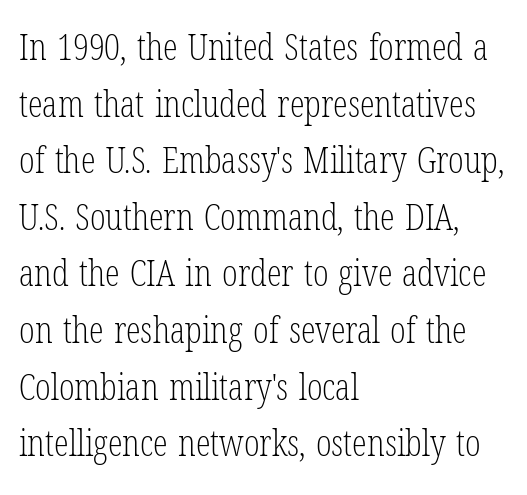
{"serif": "yes", "italic": "no", "bold": "no", "weight": "light", "width": "condensed", "stroke_contrast": "low", "x_height": "medium", "monospaced": "no", "underline": "no", "align": "left", "line_spacing": "normal", "line_spacing_ratio": 1.53, "letter_spacing": "normal", "letter_spacing_em": 0.0, "glyph_px": 37}
